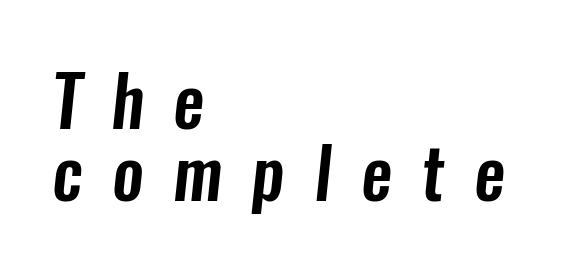
Q: Is the typeface a serif or a sans-serif typeface? A: Sans-serif.
Q: Is the text underlined? A: No.
Q: How is the paragraph aligned? A: Left-aligned.
Q: Is the spacing between letters normal or unusually wide? A: Unusually wide.
Q: Is the spacing between lines tight, normal or loose? A: Tight.
Q: Width (condensed, normal, or wide)? A: Condensed.
Q: Stroke contrast? A: Low.
Q: x-height? A: Medium.
Q: Monospaced? A: No.
